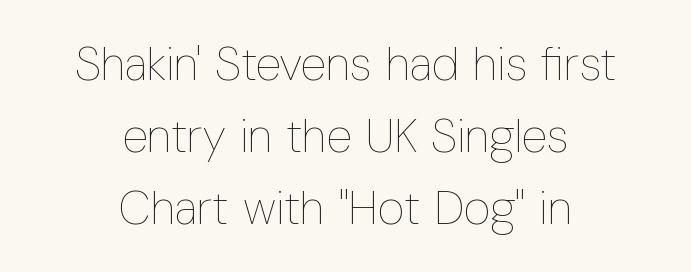
{"italic": "no", "bold": "no", "weight": "thin", "width": "condensed", "stroke_contrast": "low", "x_height": "medium", "monospaced": "no", "underline": "no", "align": "center", "line_spacing": "normal", "line_spacing_ratio": 1.53, "letter_spacing": "normal", "letter_spacing_em": 0.0, "glyph_px": 47}
